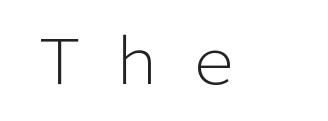
Q: Is the text bold? A: No.
Q: Is the text italic (slanted)? A: No, it is upright.
Q: Is the typeface a serif or a sans-serif typeface? A: Sans-serif.
Q: Is the text underlined? A: No.
Q: Is the spacing between letters normal or unusually wide? A: Unusually wide.
Q: Width (condensed, normal, or wide)? A: Normal.
Q: Stroke contrast? A: Low.
Q: x-height? A: Medium.
Q: Monospaced? A: No.
